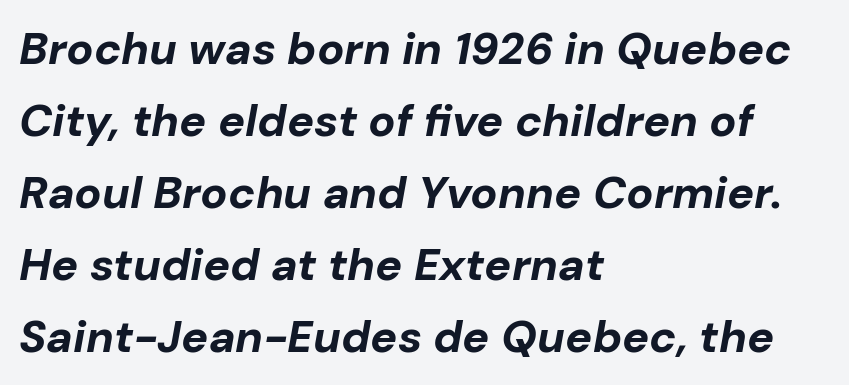
Q: Is the text bold? A: Yes.
Q: Is the text italic (slanted)? A: Yes, it leans right by about 10 degrees.
Q: Is the text underlined? A: No.
Q: How is the paragraph aligned? A: Left-aligned.
Q: Is the spacing between letters normal or unusually wide? A: Normal.
Q: Is the spacing between lines tight, normal or loose? A: Normal.
Q: Width (condensed, normal, or wide)? A: Normal.
Q: Stroke contrast? A: Low.
Q: x-height? A: Medium.
Q: Monospaced? A: No.
